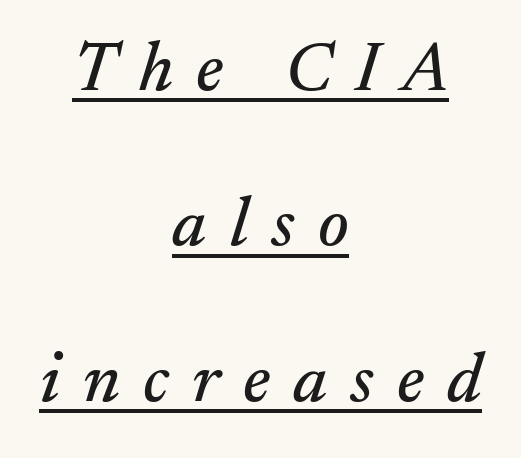
The image shows 70 px serif type, italic (leaning right); set centered, loose line spacing (2.22x), unusually wide letter spacing (+0.33 em), underlined; medium stroke contrast and a small x-height.
